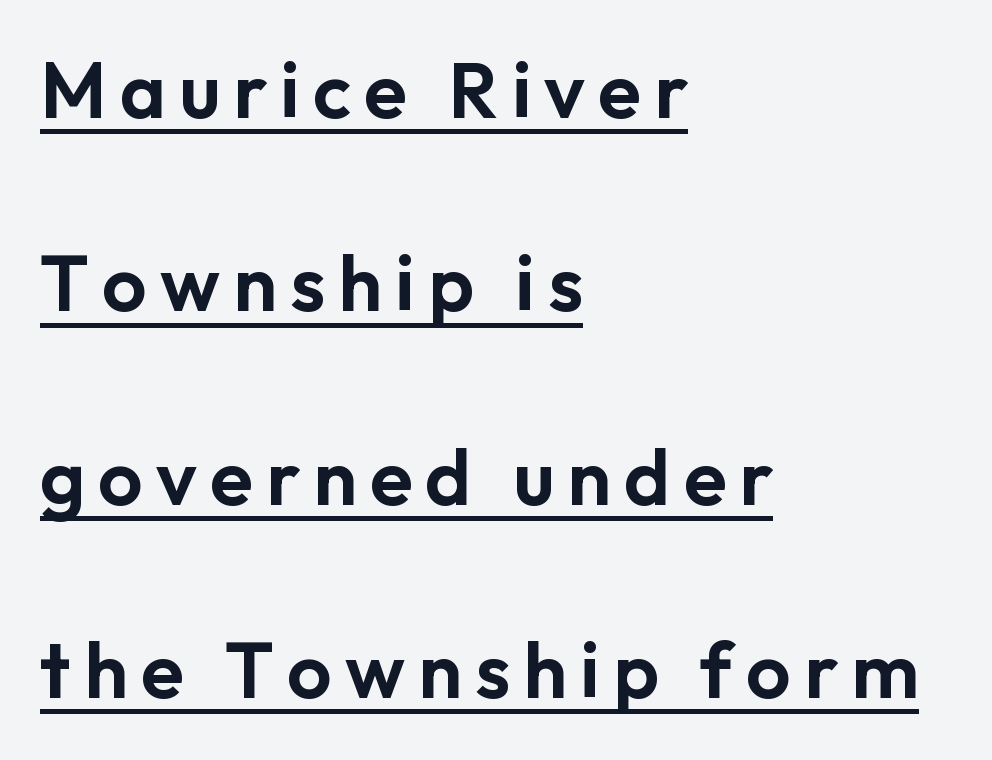
{"serif": "no", "italic": "no", "width": "normal", "stroke_contrast": "low", "x_height": "medium", "monospaced": "no", "underline": "yes", "align": "left", "line_spacing": "loose", "line_spacing_ratio": 2.48, "glyph_px": 78}
